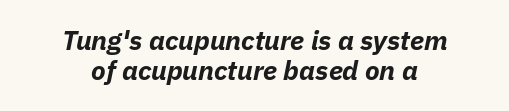
Q: Is the text bold? A: Yes.
Q: Is the text italic (slanted)? A: Yes, it leans right by about 11 degrees.
Q: Is the text underlined? A: No.
Q: How is the paragraph aligned? A: Centered.
Q: Is the spacing between letters normal or unusually wide? A: Normal.
Q: Is the spacing between lines tight, normal or loose? A: Tight.
